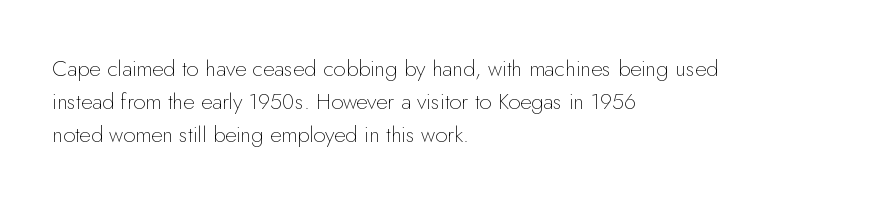
The image shows 22 px text type, upright; set left-aligned, normal line spacing (1.49x), normal letter spacing, not underlined.
